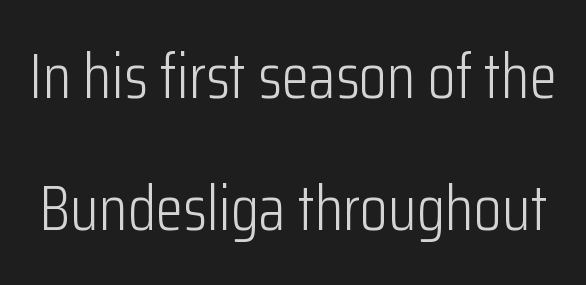
No chunkiness to these letters — they're not bold. The face used here is proportionally spaced, like ordinary book or web type. Ascenders rise straight up at ninety degrees. The text was rendered using a sans face with plain stroke endings. Beneath every word, the page is bare. Horizontal bands of white between lines are thick stripes.
